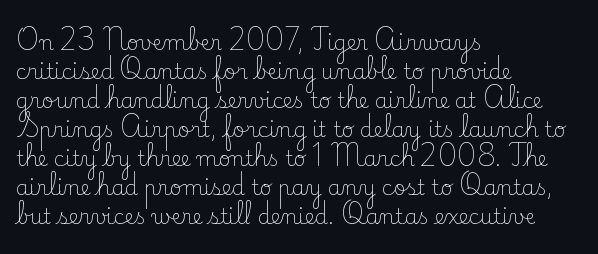
Q: Is the text bold? A: No.
Q: Is the text italic (slanted)? A: No, it is upright.
Q: Is the text underlined? A: No.
Q: How is the paragraph aligned? A: Left-aligned.
Q: Is the spacing between letters normal or unusually wide? A: Normal.
Q: Is the spacing between lines tight, normal or loose? A: Normal.
